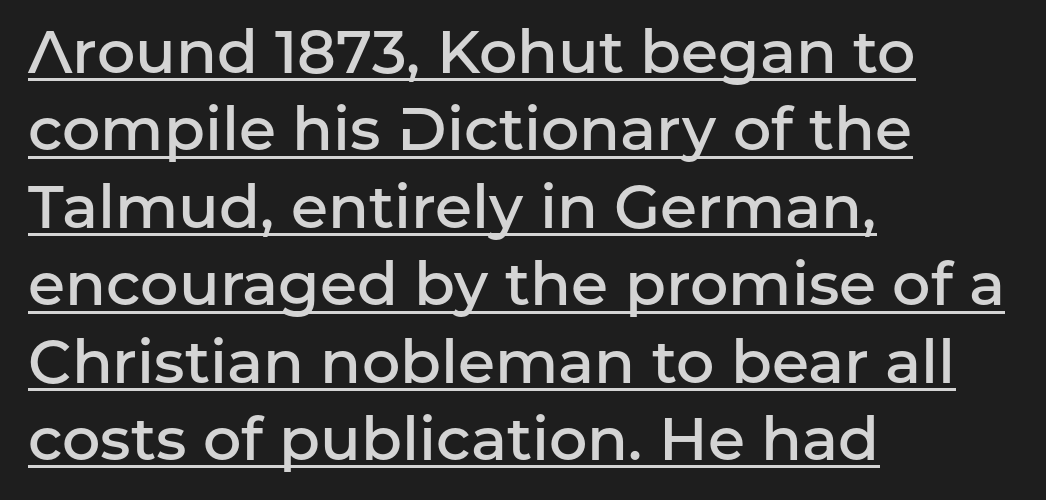
Q: Is the text bold? A: Semi-bold.
Q: Is the text italic (slanted)? A: No, it is upright.
Q: Is the typeface a serif or a sans-serif typeface? A: Sans-serif.
Q: Is the text underlined? A: Yes.
Q: How is the paragraph aligned? A: Left-aligned.
Q: Is the spacing between letters normal or unusually wide? A: Normal.
Q: Is the spacing between lines tight, normal or loose? A: Normal.
Q: Width (condensed, normal, or wide)? A: Normal.
Q: Stroke contrast? A: Low.
Q: x-height? A: Medium.
Q: Monospaced? A: No.
